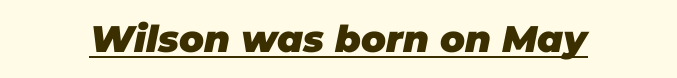
{"italic": "yes", "lean": "right", "slant_degrees": 11, "bold": "yes", "weight": "heavy", "width": "normal", "stroke_contrast": "low", "x_height": "large", "monospaced": "no", "underline": "yes", "letter_spacing": "normal", "letter_spacing_em": 0.0, "glyph_px": 37}
